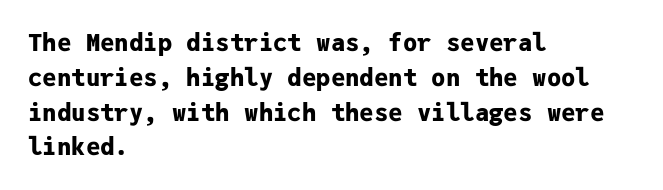
{"italic": "no", "bold": "yes", "underline": "no", "align": "left", "line_spacing": "normal", "line_spacing_ratio": 1.45, "letter_spacing": "normal", "letter_spacing_em": 0.0, "glyph_px": 24}
